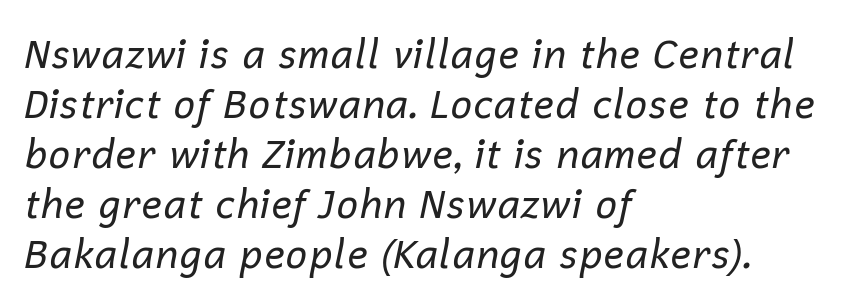
Q: Is the text bold? A: No.
Q: Is the text italic (slanted)? A: Yes, it leans right by about 12 degrees.
Q: Is the text underlined? A: No.
Q: How is the paragraph aligned? A: Left-aligned.
Q: Is the spacing between letters normal or unusually wide? A: Normal.
Q: Is the spacing between lines tight, normal or loose? A: Normal.
Q: Width (condensed, normal, or wide)? A: Normal.
Q: Stroke contrast? A: Low.
Q: x-height? A: Medium.
Q: Monospaced? A: No.
